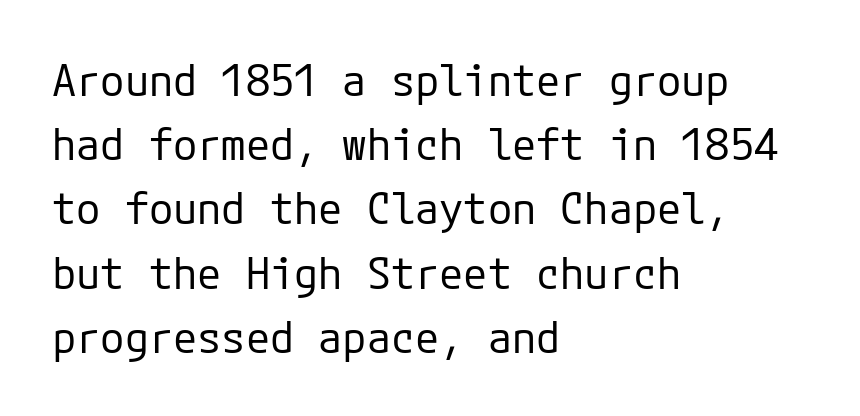
The image shows 44 px regular-weight sans-serif type, upright; set left-aligned, normal line spacing (1.46x), normal letter spacing, not underlined; low stroke contrast and a medium x-height.
